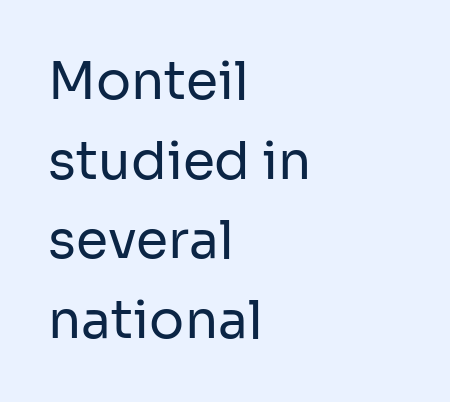
The image shows 52 px regular-weight sans-serif type, upright; set left-aligned, normal line spacing (1.53x), normal letter spacing, not underlined; low stroke contrast and a medium x-height.
